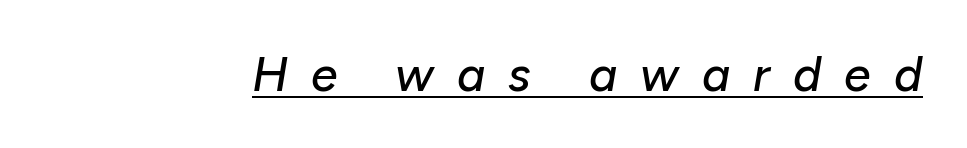
Spacing verdict: proportional, widths tailored to each character. Yep, that's italic — everything's leaning. A typographer would call this underscored text. Tracking value appears strongly positive — letters spread wide.
